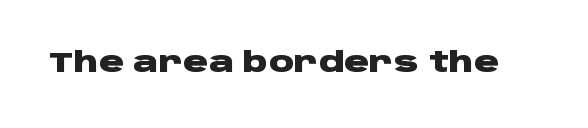
{"serif": "no", "italic": "no", "bold": "yes", "weight": "heavy", "width": "wide", "stroke_contrast": "low", "x_height": "large", "monospaced": "no", "underline": "no", "letter_spacing": "normal", "letter_spacing_em": 0.0, "glyph_px": 28}
